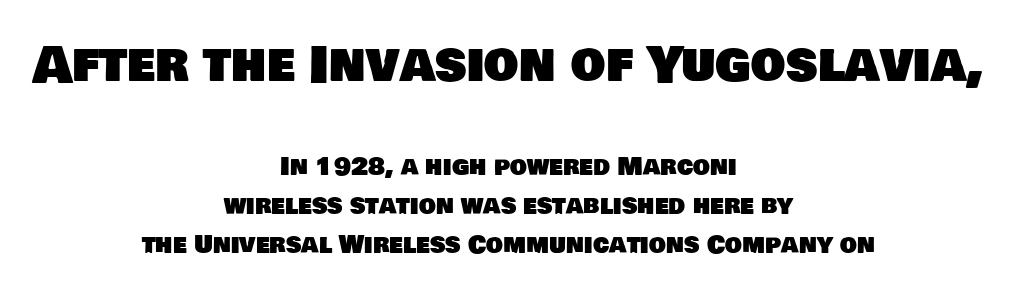
{"serif": "no", "width": "normal", "stroke_contrast": "low", "x_height": "large", "monospaced": "no", "underline": "no", "align": "center", "line_spacing": "normal", "line_spacing_ratio": 1.64, "letter_spacing": "normal", "letter_spacing_em": 0.0, "larger_block": "first", "size_ratio": 2.04, "glyph_px": 49}
